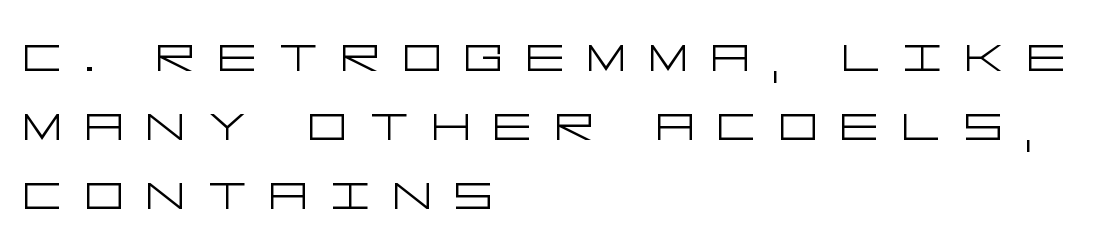
Underlining? Definitely not there. This rendering uses left alignment, leaving the right contour irregular. To sum up the face: it is a sans, with no serifs. Between one letter and the next there's a generous, obvious gap. This is not heavy type; no bold has been used. Nope, not italic — everything's standing straight.
